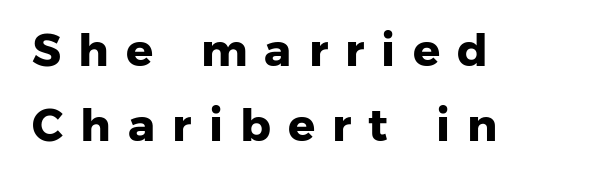
Q: Is the text bold? A: Yes.
Q: Is the typeface a serif or a sans-serif typeface? A: Sans-serif.
Q: Is the text underlined? A: No.
Q: How is the paragraph aligned? A: Left-aligned.
Q: Is the spacing between letters normal or unusually wide? A: Unusually wide.
Q: Is the spacing between lines tight, normal or loose? A: Normal.
Q: Width (condensed, normal, or wide)? A: Normal.
Q: Stroke contrast? A: Low.
Q: x-height? A: Medium.
Q: Monospaced? A: No.
